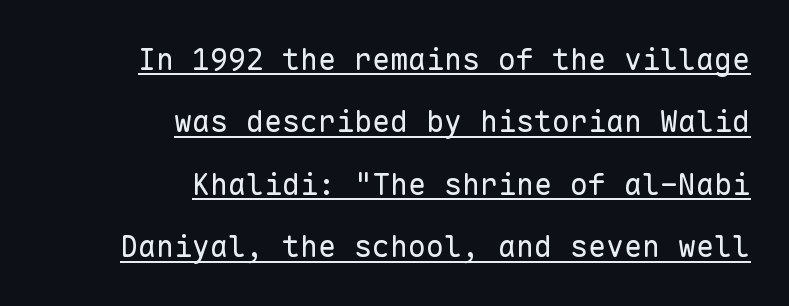
{"serif": "no", "italic": "no", "bold": "no", "weight": "regular", "width": "normal", "stroke_contrast": "low", "x_height": "medium", "monospaced": "yes", "underline": "yes", "align": "right", "line_spacing": "loose", "line_spacing_ratio": 2.08, "letter_spacing": "normal", "letter_spacing_em": 0.0, "glyph_px": 30}
